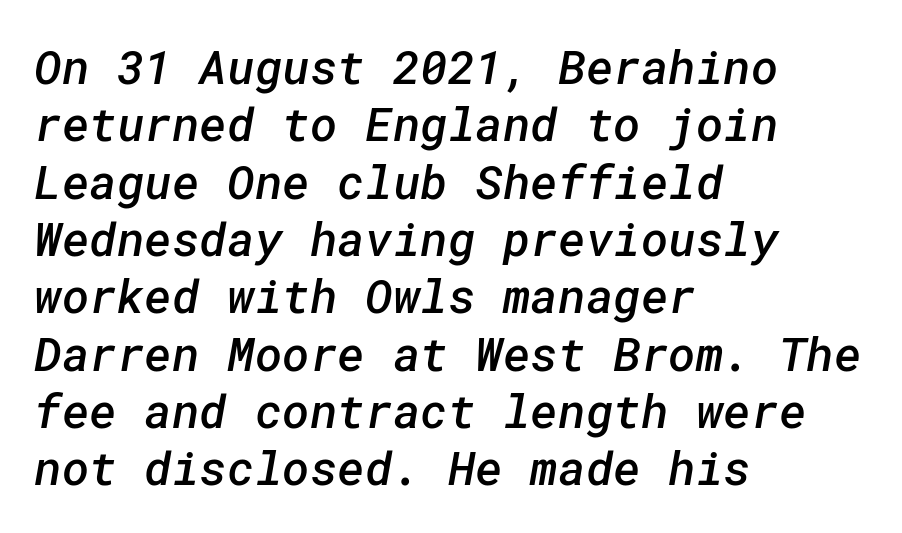
The image shows 47 px semibold sans-serif type; set left-aligned, line spacing 1.22x, normal letter spacing, not underlined; low stroke contrast and a medium x-height.
